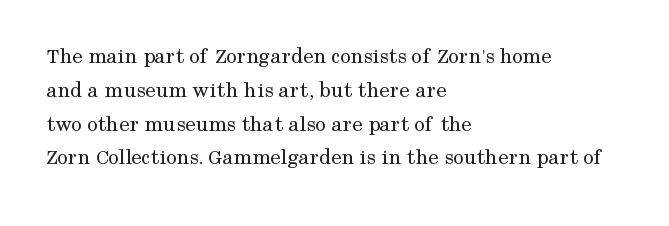
Just letters on the line, the space beneath them empty. Evenly set lines give the paragraph a standard silhouette. Heft: none added — not bold. Notice how the passage keeps a crisp vertical edge on the left only. No extra tracking has been applied to these lines. A roman cut, with each character standing at attention.
